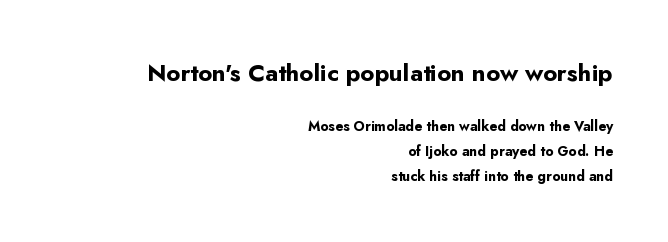
{"italic": "no", "bold": "yes", "underline": "no", "align": "right", "line_spacing_ratio": 1.76, "letter_spacing": "normal", "letter_spacing_em": 0.0, "larger_block": "first", "size_ratio": 1.71, "glyph_px": 24}
